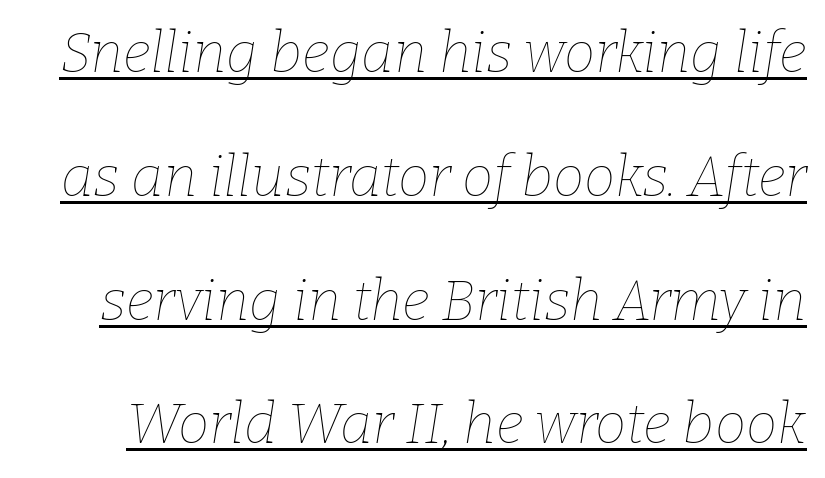
Q: Is the text bold? A: No.
Q: Is the text italic (slanted)? A: Yes, it leans right by about 9 degrees.
Q: Is the text underlined? A: Yes.
Q: Is the spacing between letters normal or unusually wide? A: Normal.
Q: Is the spacing between lines tight, normal or loose? A: Loose.
Q: Width (condensed, normal, or wide)? A: Normal.
Q: Stroke contrast? A: Low.
Q: x-height? A: Medium.
Q: Monospaced? A: No.
